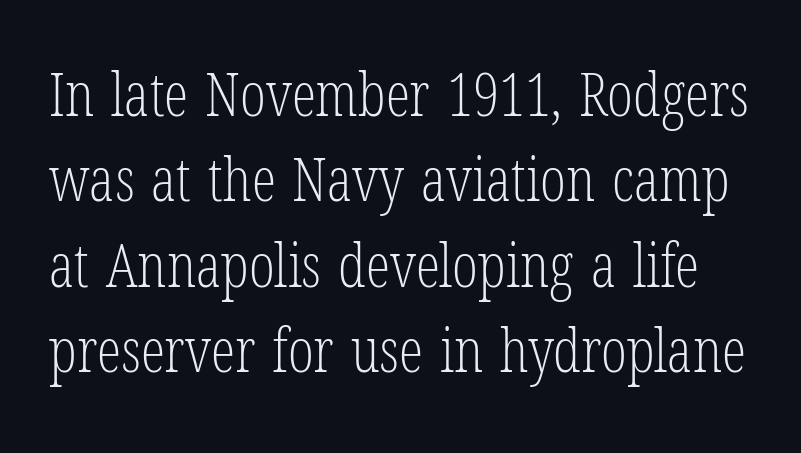
Q: Is the text bold? A: No.
Q: Is the text italic (slanted)? A: No, it is upright.
Q: Is the typeface a serif or a sans-serif typeface? A: Serif.
Q: Is the text underlined? A: No.
Q: Is the spacing between letters normal or unusually wide? A: Normal.
Q: Is the spacing between lines tight, normal or loose? A: Normal.
Q: Width (condensed, normal, or wide)? A: Condensed.
Q: Stroke contrast? A: Low.
Q: x-height? A: Medium.
Q: Monospaced? A: No.
